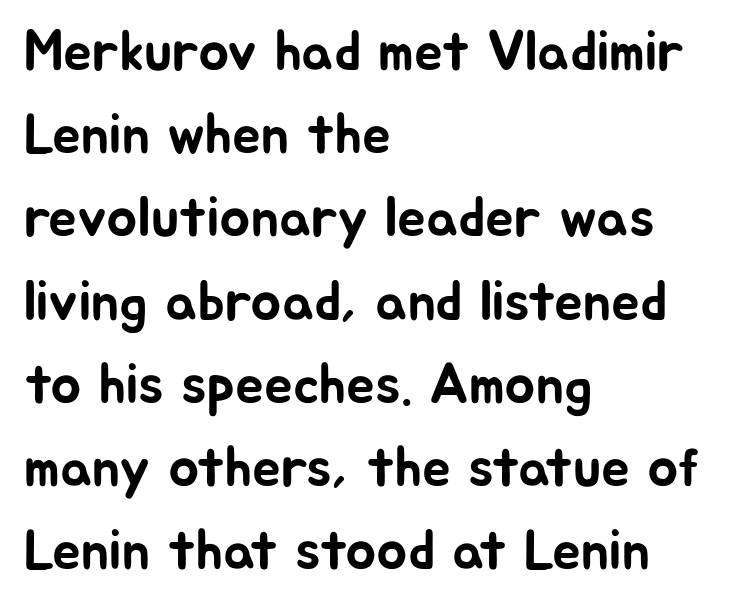
Q: Is the text italic (slanted)? A: No, it is upright.
Q: Is the typeface a serif or a sans-serif typeface? A: Sans-serif.
Q: Is the text underlined? A: No.
Q: How is the paragraph aligned? A: Left-aligned.
Q: Is the spacing between letters normal or unusually wide? A: Normal.
Q: Is the spacing between lines tight, normal or loose? A: Normal.
Q: Width (condensed, normal, or wide)? A: Normal.
Q: Stroke contrast? A: Low.
Q: x-height? A: Medium.
Q: Monospaced? A: No.
